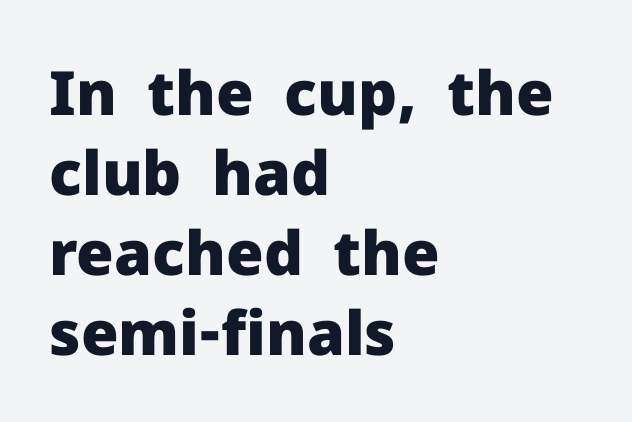
The vertical gap from one line to the next is medium. The characters look thick and weighty, a clear bold. The gaps between neighbouring characters are ordinary and unremarkable. Vertical strokes here are truly vertical. Spacing verdict: proportional, widths tailored to each character. The glyphs are unaccompanied by any horizontal stroke below them.
